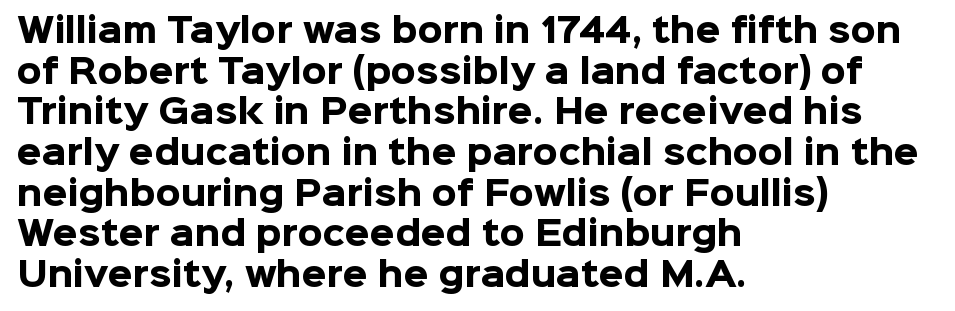
Q: Is the text bold? A: Yes.
Q: Is the text italic (slanted)? A: No, it is upright.
Q: Is the typeface a serif or a sans-serif typeface? A: Sans-serif.
Q: Is the text underlined? A: No.
Q: How is the paragraph aligned? A: Left-aligned.
Q: Is the spacing between letters normal or unusually wide? A: Normal.
Q: Is the spacing between lines tight, normal or loose? A: Normal.
Q: Width (condensed, normal, or wide)? A: Normal.
Q: Stroke contrast? A: Low.
Q: x-height? A: Medium.
Q: Monospaced? A: No.
